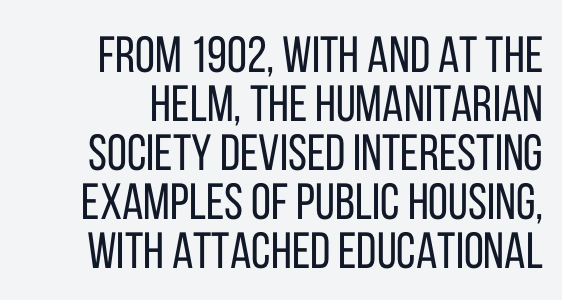
Q: Is the text bold? A: No.
Q: Is the text italic (slanted)? A: No, it is upright.
Q: Is the typeface a serif or a sans-serif typeface? A: Sans-serif.
Q: Is the text underlined? A: No.
Q: How is the paragraph aligned? A: Right-aligned.
Q: Is the spacing between letters normal or unusually wide? A: Normal.
Q: Is the spacing between lines tight, normal or loose? A: Tight.
Q: Width (condensed, normal, or wide)? A: Condensed.
Q: Stroke contrast? A: Low.
Q: x-height? A: Large.
Q: Monospaced? A: No.
